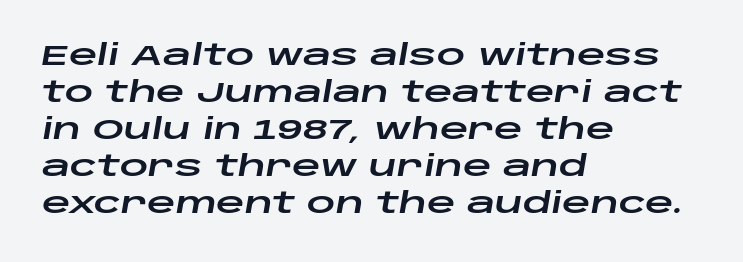
{"italic": "yes", "lean": "right", "slant_degrees": 10, "width": "wide", "stroke_contrast": "low", "x_height": "large", "monospaced": "no", "underline": "no", "align": "left", "line_spacing": "normal", "line_spacing_ratio": 1.32, "letter_spacing": "normal", "letter_spacing_em": 0.0, "glyph_px": 28}
